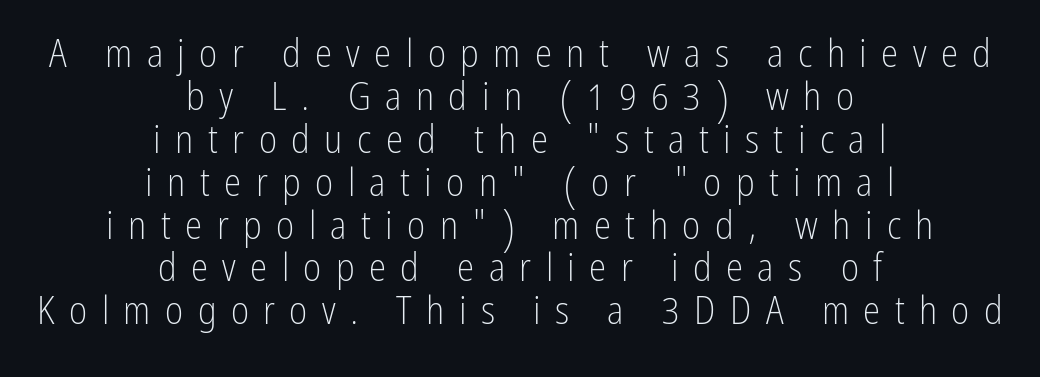
The image shows 39 px light, condensed sans-serif type, upright; set centered, tight line spacing (1.1x), unusually wide letter spacing (+0.37 em), not underlined; low stroke contrast and a medium x-height.
